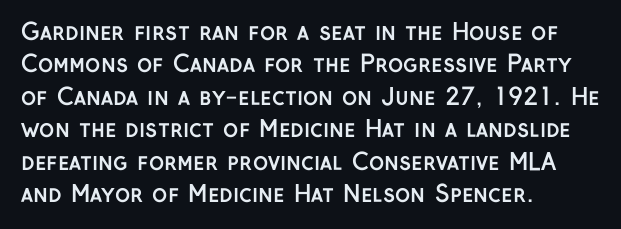
Q: Is the text bold? A: Yes.
Q: Is the text italic (slanted)? A: No, it is upright.
Q: Is the text underlined? A: No.
Q: How is the paragraph aligned? A: Left-aligned.
Q: Is the spacing between letters normal or unusually wide? A: Normal.
Q: Is the spacing between lines tight, normal or loose? A: Normal.
